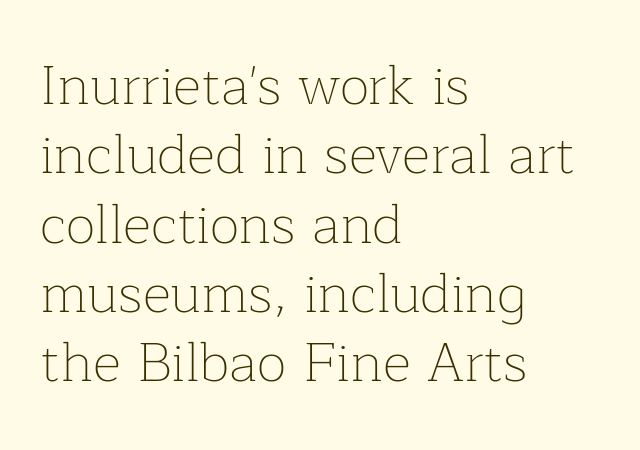
{"serif": "yes", "italic": "no", "bold": "no", "weight": "thin", "width": "normal", "stroke_contrast": "low", "x_height": "medium", "monospaced": "no", "underline": "no", "align": "left", "line_spacing": "normal", "line_spacing_ratio": 1.26, "letter_spacing": "normal", "letter_spacing_em": 0.0, "glyph_px": 55}
